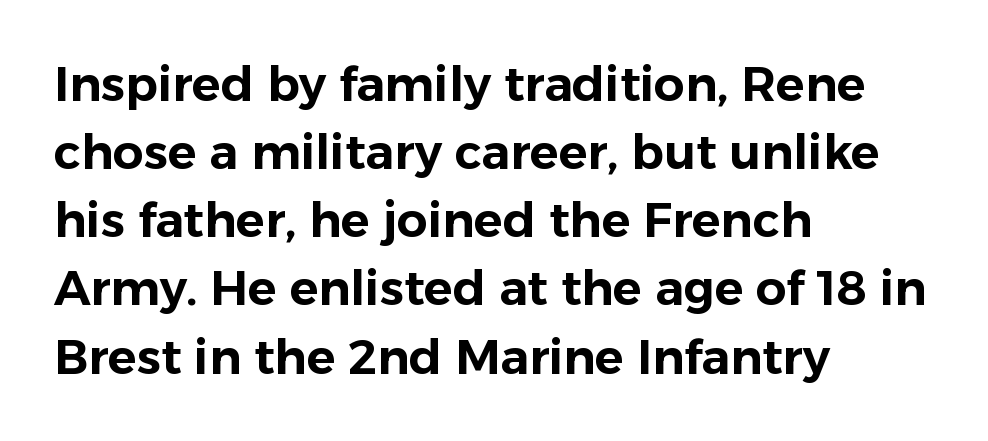
The image shows 48 px sans-serif type, upright; set left-aligned, normal line spacing (1.42x), normal letter spacing, not underlined; low stroke contrast and a medium x-height.
